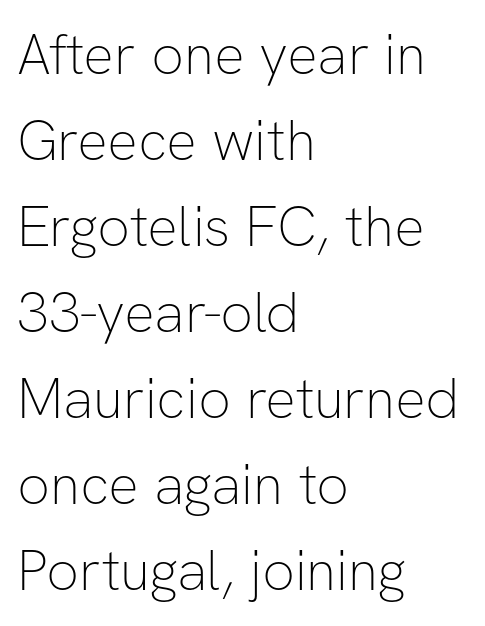
Q: Is the text bold? A: No.
Q: Is the text italic (slanted)? A: No, it is upright.
Q: Is the typeface a serif or a sans-serif typeface? A: Sans-serif.
Q: Is the text underlined? A: No.
Q: How is the paragraph aligned? A: Left-aligned.
Q: Is the spacing between letters normal or unusually wide? A: Normal.
Q: Is the spacing between lines tight, normal or loose? A: Normal.
Q: Width (condensed, normal, or wide)? A: Normal.
Q: Stroke contrast? A: Low.
Q: x-height? A: Medium.
Q: Monospaced? A: No.
